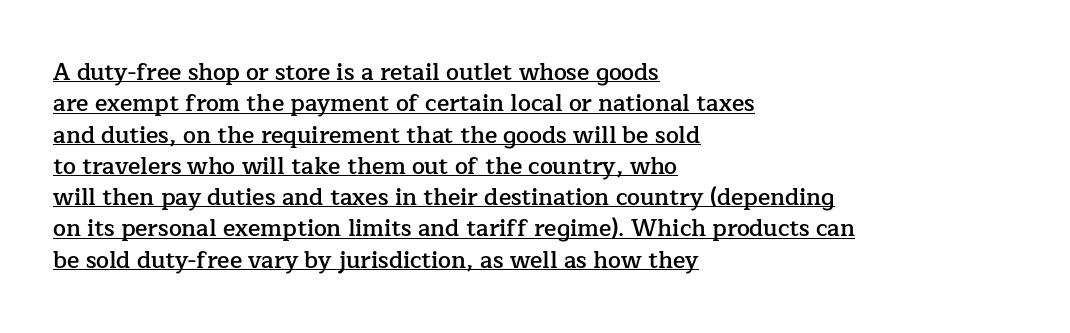
The image shows 23 px text type, upright; set left-aligned, normal line spacing (1.36x), normal letter spacing, underlined.
